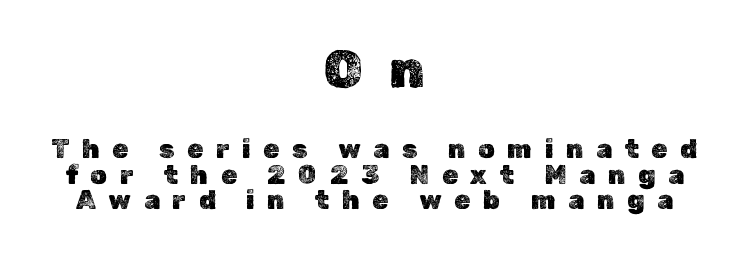
The image shows 53 px text type, upright; set centered, tight line spacing (0.99x), unusually wide letter spacing (+0.49 em), not underlined; the first (top) block is 2.04x larger; a medium x-height.
